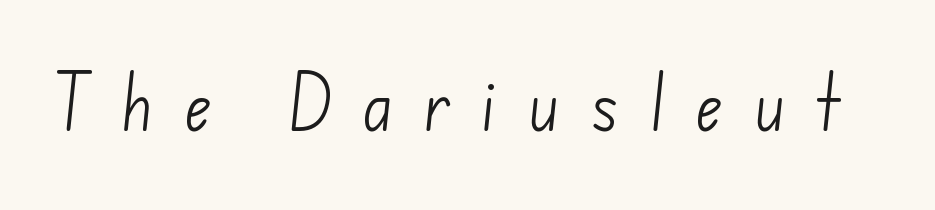
{"serif": "no", "bold": "no", "weight": "light", "width": "normal", "stroke_contrast": "low", "x_height": "small", "monospaced": "no", "underline": "no", "letter_spacing": "wide", "letter_spacing_em": 0.5, "glyph_px": 60}
